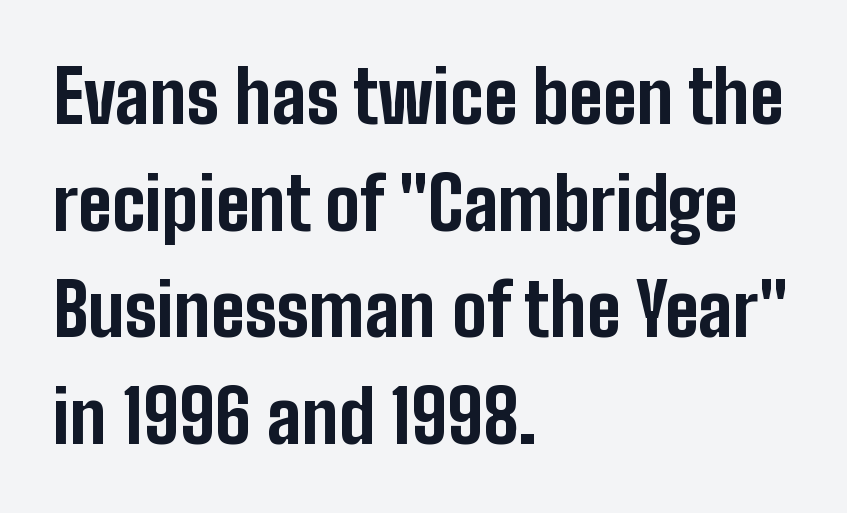
The image shows 72 px bold, condensed sans-serif type, upright; set left-aligned, normal line spacing (1.48x), normal letter spacing, not underlined; low stroke contrast and a medium x-height.
